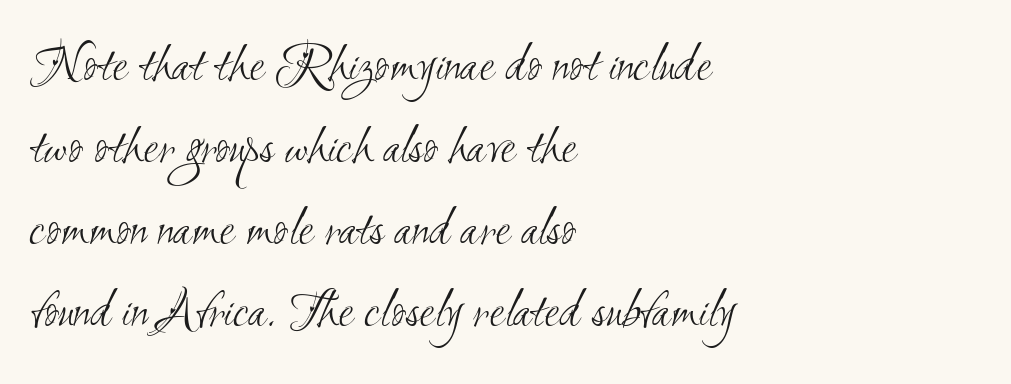
The image shows 55 px light, condensed sans-serif type; set left-aligned, normal line spacing (1.49x), normal letter spacing, not underlined; medium stroke contrast and a small x-height.
